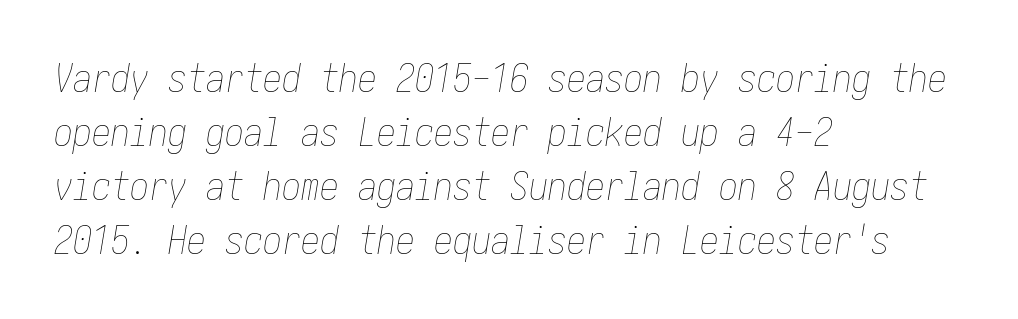
The space beneath each line is pristine and unruled. In CSS terms this would be text-align: left. Normally led — the rows are evenly, conventionally spaced. No chunkiness to these letters — they're not bold. Designer's note — italics engaged.
